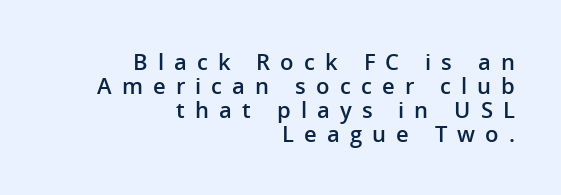
The image shows 22 px text type, upright; set right-aligned, tight line spacing (1.09x), unusually wide letter spacing (+0.46 em), not underlined.
